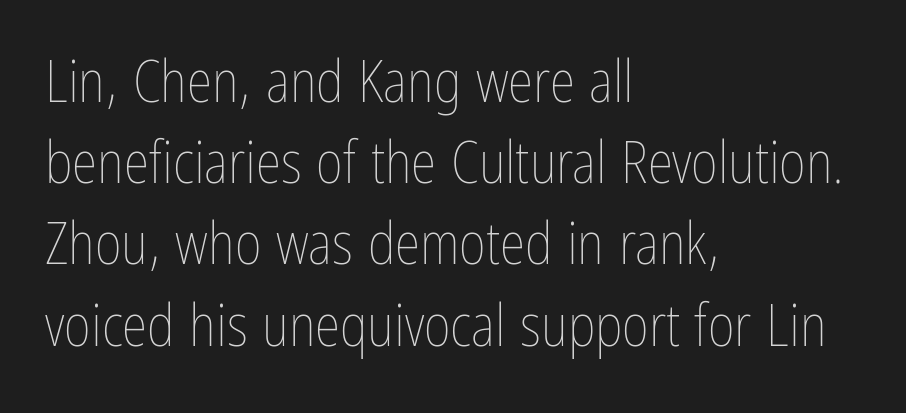
The image shows 58 px thin, condensed type, upright; set left-aligned, normal line spacing (1.4x), normal letter spacing, not underlined; low stroke contrast and a medium x-height.
